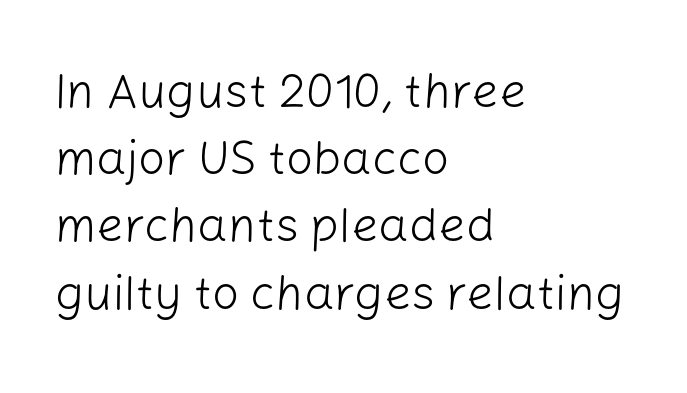
The image shows 48 px light sans-serif type, upright; set left-aligned, normal line spacing (1.4x), normal letter spacing, not underlined; low stroke contrast and a medium x-height.
